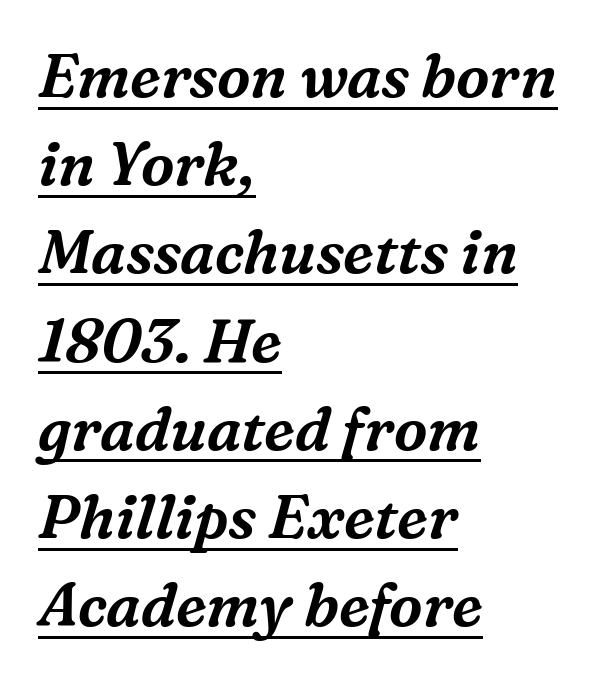
Q: Is the text italic (slanted)? A: Yes, it leans right by about 16 degrees.
Q: Is the typeface a serif or a sans-serif typeface? A: Serif.
Q: Is the text underlined? A: Yes.
Q: How is the paragraph aligned? A: Left-aligned.
Q: Is the spacing between letters normal or unusually wide? A: Normal.
Q: Is the spacing between lines tight, normal or loose? A: Normal.
Q: Width (condensed, normal, or wide)? A: Normal.
Q: Stroke contrast? A: Medium.
Q: x-height? A: Medium.
Q: Monospaced? A: No.
